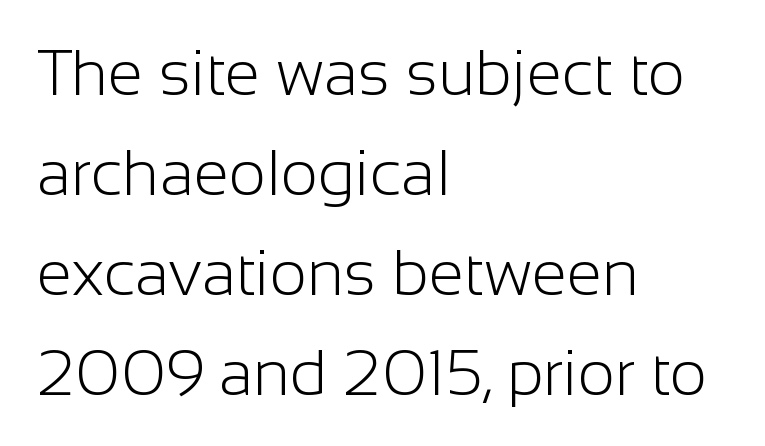
The image shows 64 px light sans-serif type, upright; set left-aligned, normal line spacing (1.56x), normal letter spacing, not underlined; low stroke contrast and a medium x-height.
